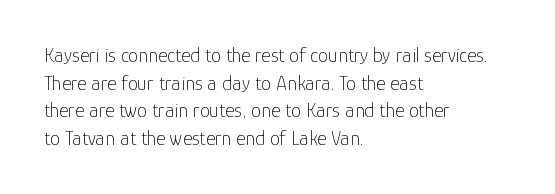
This rendering leaves character spacing at its baseline value. These lines stack with their left ends in a neat column. Reading down the column, the eye jumps a familiar distance to each next line. Stroke mass is kept to a normal reading level or below. Unlike italic type, these characters show no tilt at all. No word sits above an underline.
